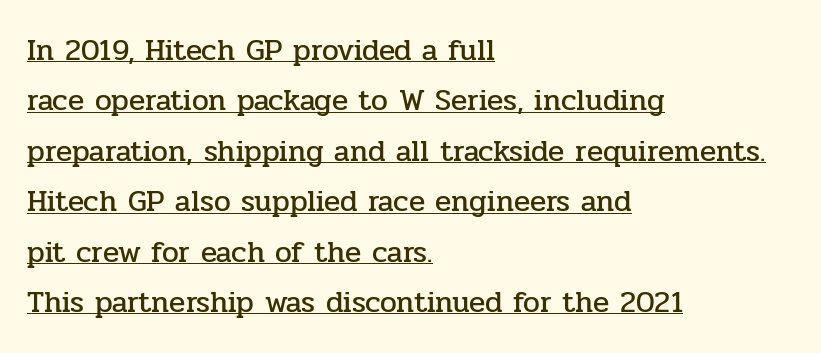
Q: Is the text italic (slanted)? A: No, it is upright.
Q: Is the typeface a serif or a sans-serif typeface? A: Serif.
Q: Is the text underlined? A: Yes.
Q: How is the paragraph aligned? A: Left-aligned.
Q: Is the spacing between letters normal or unusually wide? A: Normal.
Q: Is the spacing between lines tight, normal or loose? A: Normal.
Q: Width (condensed, normal, or wide)? A: Normal.
Q: Stroke contrast? A: Low.
Q: x-height? A: Medium.
Q: Monospaced? A: No.
